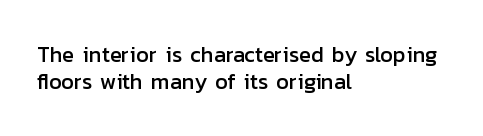
The image shows 22 px text type, upright; set left-aligned, line spacing 1.23x, normal letter spacing, not underlined.
